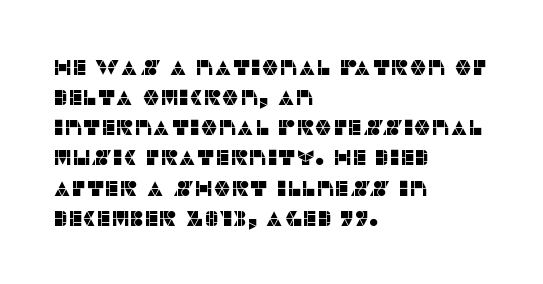
{"italic": "no", "underline": "no", "align": "left", "line_spacing": "normal", "line_spacing_ratio": 1.37, "letter_spacing": "normal", "letter_spacing_em": 0.0, "glyph_px": 22}
